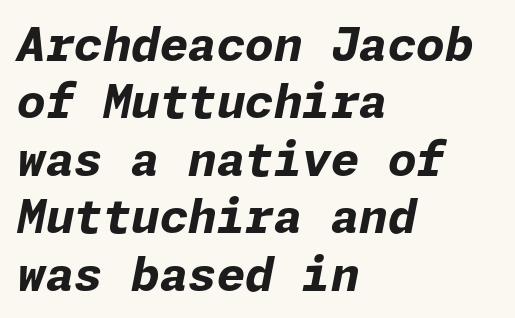
The rendering keeps characters at their native spacing. The designer left line spacing at the default. As a designer I'd log this as weight 700, bold. Each line starts at the same left margin while the right side varies. Style check: oblique.
